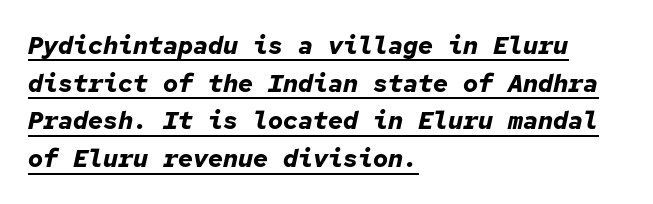
Q: Is the text bold? A: Yes.
Q: Is the text italic (slanted)? A: Yes, it leans right by about 12 degrees.
Q: Is the text underlined? A: Yes.
Q: How is the paragraph aligned? A: Left-aligned.
Q: Is the spacing between letters normal or unusually wide? A: Normal.
Q: Is the spacing between lines tight, normal or loose? A: Normal.
